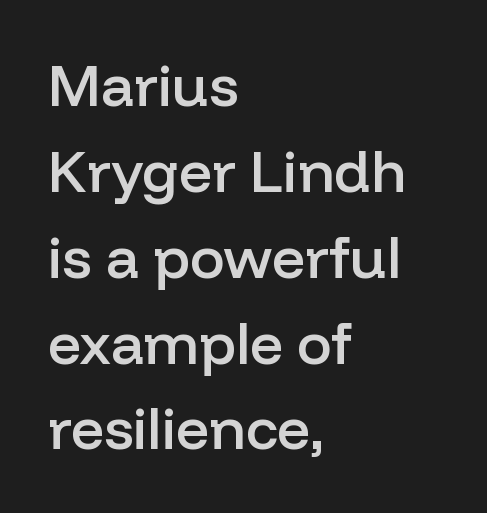
Q: Is the text bold? A: Semi-bold.
Q: Is the text italic (slanted)? A: No, it is upright.
Q: Is the typeface a serif or a sans-serif typeface? A: Sans-serif.
Q: Is the text underlined? A: No.
Q: How is the paragraph aligned? A: Left-aligned.
Q: Is the spacing between letters normal or unusually wide? A: Normal.
Q: Is the spacing between lines tight, normal or loose? A: Normal.
Q: Width (condensed, normal, or wide)? A: Normal.
Q: Stroke contrast? A: Low.
Q: x-height? A: Medium.
Q: Monospaced? A: No.
